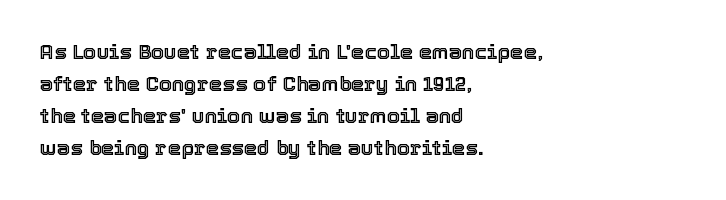
The image shows 21 px text type, upright; set left-aligned, normal line spacing (1.52x), normal letter spacing, not underlined.
